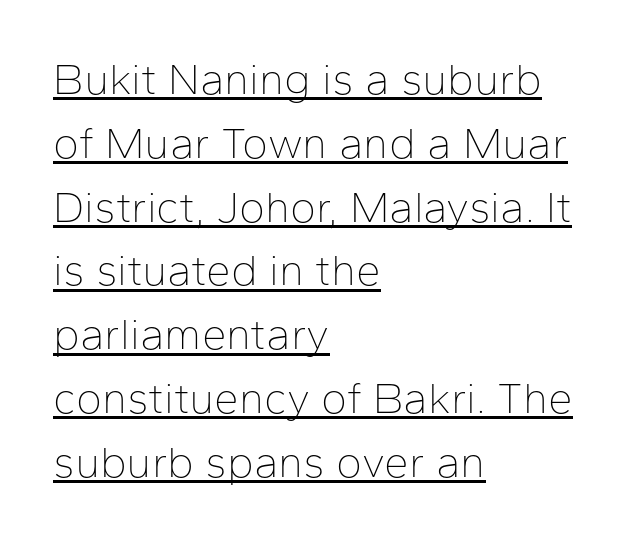
Summary of vertical rhythm: regular, with standard interline spacing. Vertical strokes here are truly vertical. The font is comparable to plain body text, perhaps lighter. The rendering keeps characters at their native spacing.
